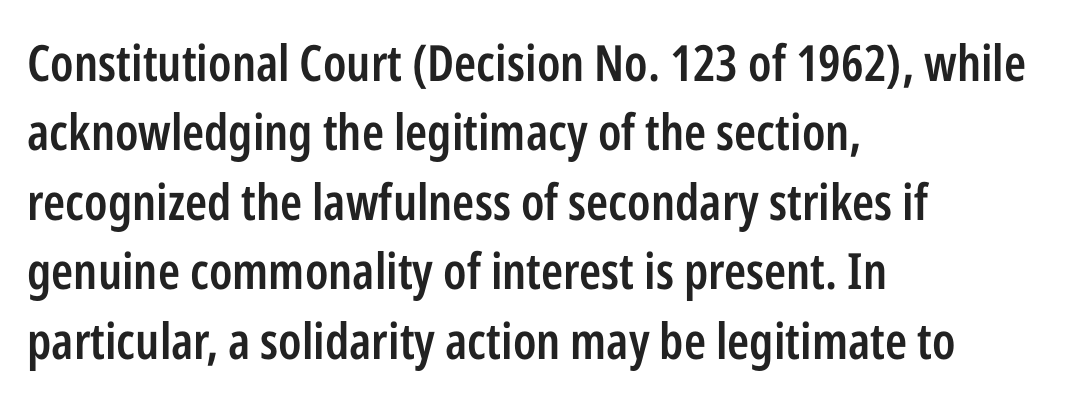
The image shows 50 px semibold, condensed sans-serif type, upright; set left-aligned, normal line spacing (1.39x), normal letter spacing, not underlined; low stroke contrast and a medium x-height.
